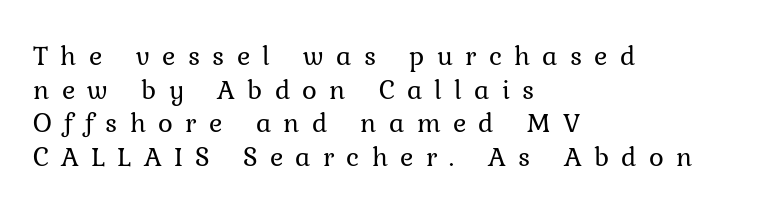
{"italic": "no", "bold": "no", "weight": "regular", "width": "normal", "stroke_contrast": "low", "x_height": "medium", "monospaced": "no", "underline": "no", "align": "left", "line_spacing_ratio": 1.2, "letter_spacing": "wide", "letter_spacing_em": 0.44, "glyph_px": 28}
